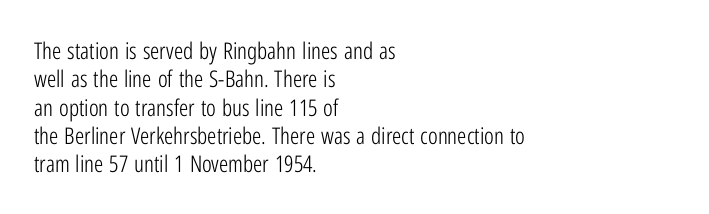
Nobody touched the tracking dial on this one. Visually the block forms a straight wall on the left and a jagged coastline on the right. Posture: upright roman. Beneath every word, the page is bare.
